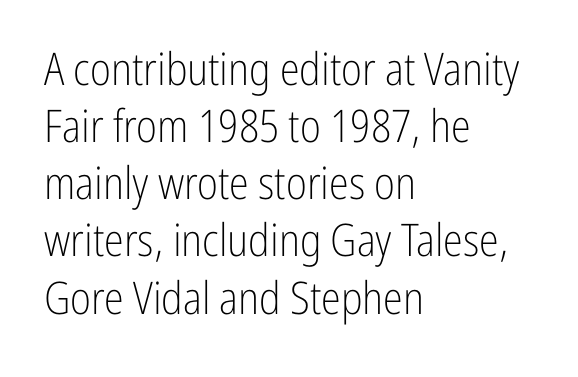
{"serif": "no", "italic": "no", "bold": "no", "weight": "light", "width": "condensed", "stroke_contrast": "low", "x_height": "medium", "monospaced": "no", "underline": "no", "align": "left", "line_spacing": "normal", "line_spacing_ratio": 1.27, "letter_spacing": "normal", "letter_spacing_em": 0.0, "glyph_px": 45}
